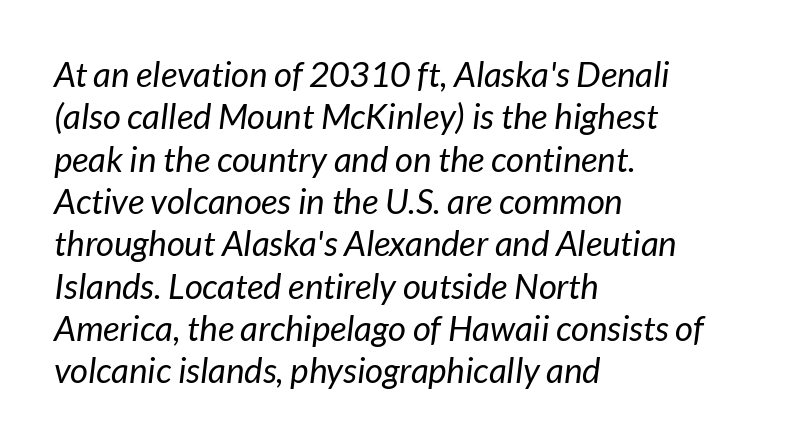
Q: Is the text bold? A: No.
Q: Is the typeface a serif or a sans-serif typeface? A: Sans-serif.
Q: Is the text underlined? A: No.
Q: How is the paragraph aligned? A: Left-aligned.
Q: Is the spacing between letters normal or unusually wide? A: Normal.
Q: Width (condensed, normal, or wide)? A: Normal.
Q: Stroke contrast? A: Low.
Q: x-height? A: Medium.
Q: Monospaced? A: No.
